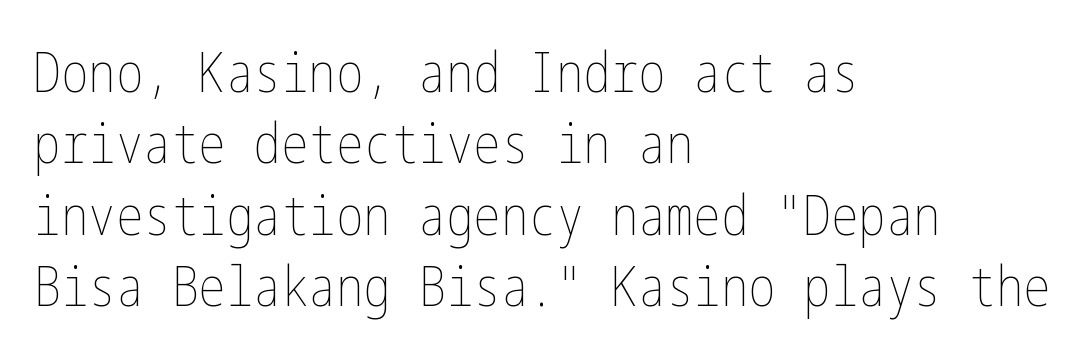
The area under the type is left untouched. Compared with typical body copy, the letter spacing here is the same. A light-to-regular cut is what we see here. Interline gaps are of average width in this sample. Rendered with straight, roman letterforms. Which margin do the lines hug? The left one — the right edge is uneven.
